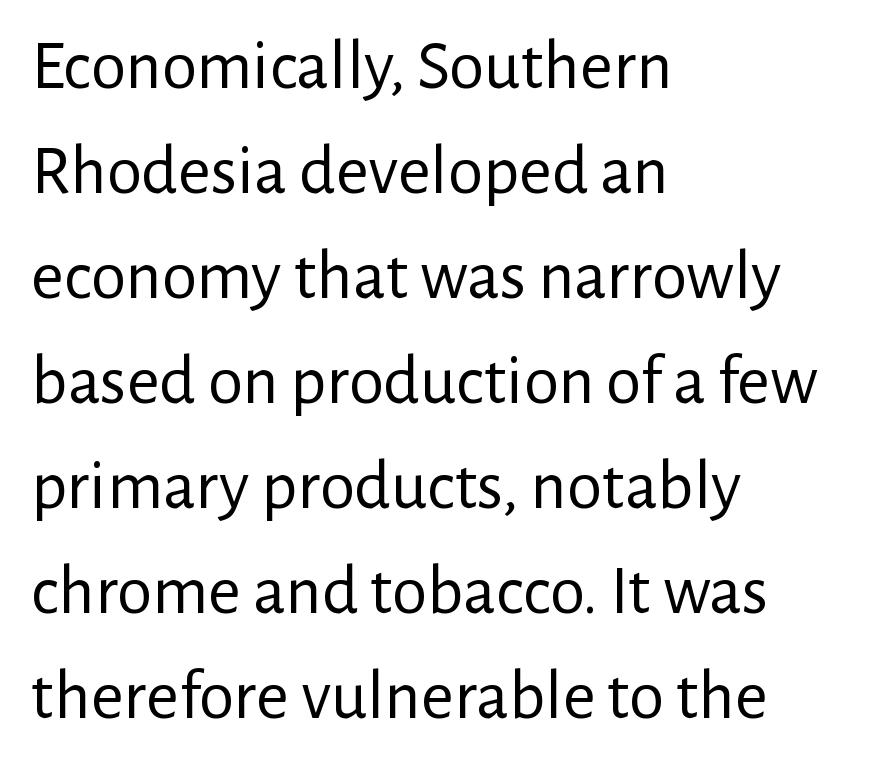
{"serif": "no", "italic": "no", "bold": "no", "weight": "regular", "width": "normal", "stroke_contrast": "low", "x_height": "medium", "monospaced": "no", "underline": "no", "align": "left", "line_spacing": "normal", "line_spacing_ratio": 1.48, "letter_spacing": "normal", "letter_spacing_em": 0.0, "glyph_px": 71}
